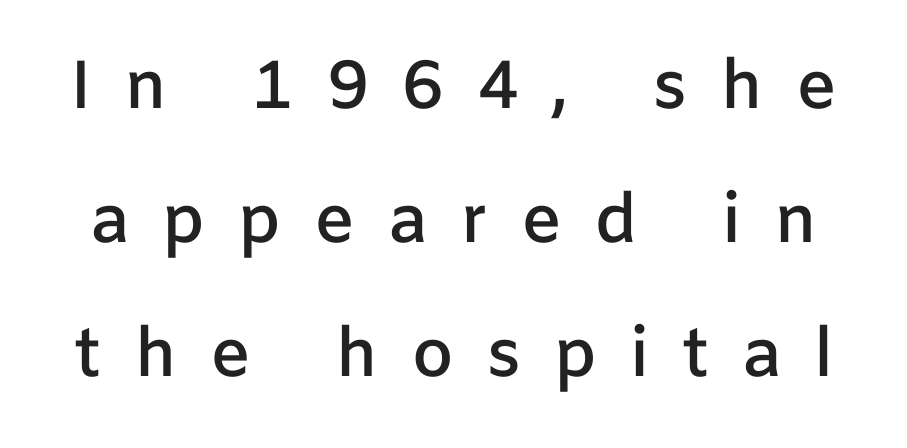
{"serif": "no", "italic": "no", "bold": "semi", "weight": "semibold", "width": "normal", "stroke_contrast": "low", "x_height": "medium", "monospaced": "no", "underline": "no", "line_spacing": "loose", "line_spacing_ratio": 1.97, "letter_spacing": "wide", "letter_spacing_em": 0.48, "glyph_px": 68}
